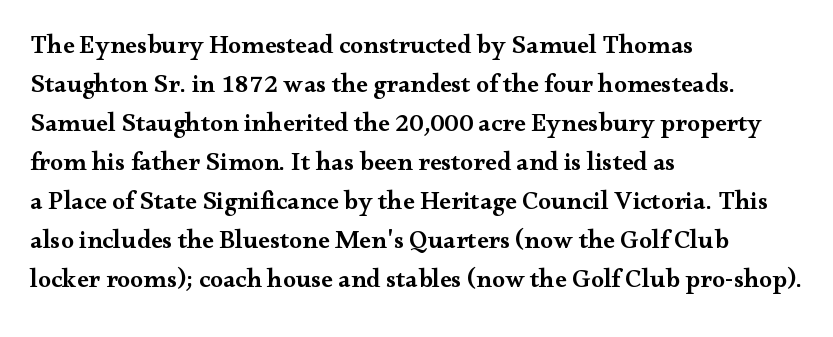
The image shows 26 px text type, upright; set left-aligned, normal line spacing (1.5x), normal letter spacing, not underlined.
